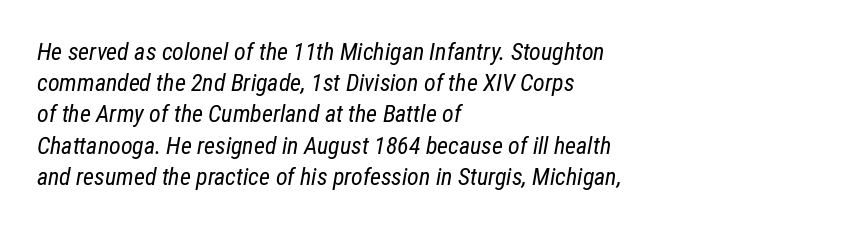
{"italic": "yes", "lean": "right", "slant_degrees": 12, "bold": "no", "underline": "no", "align": "left", "line_spacing": "normal", "line_spacing_ratio": 1.3, "letter_spacing": "normal", "letter_spacing_em": 0.0, "glyph_px": 24}
